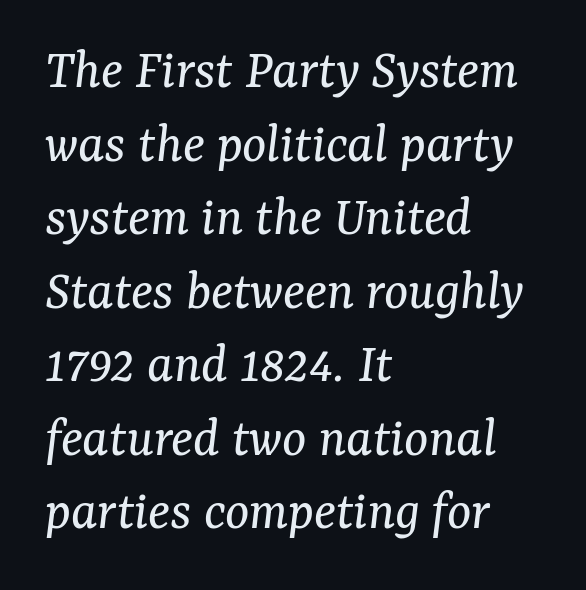
{"serif": "yes", "italic": "yes", "lean": "right", "slant_degrees": 7, "bold": "no", "weight": "regular", "width": "normal", "stroke_contrast": "medium", "x_height": "medium", "monospaced": "no", "underline": "no", "align": "left", "line_spacing": "normal", "line_spacing_ratio": 1.29, "letter_spacing": "normal", "letter_spacing_em": 0.0, "glyph_px": 57}
